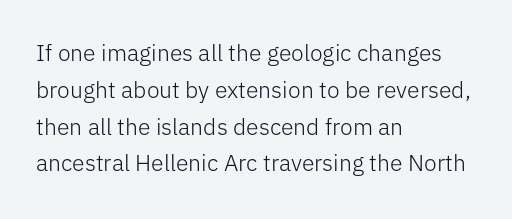
The image shows 23 px text type, upright; set left-aligned, normal line spacing (1.6x), normal letter spacing, not underlined.
